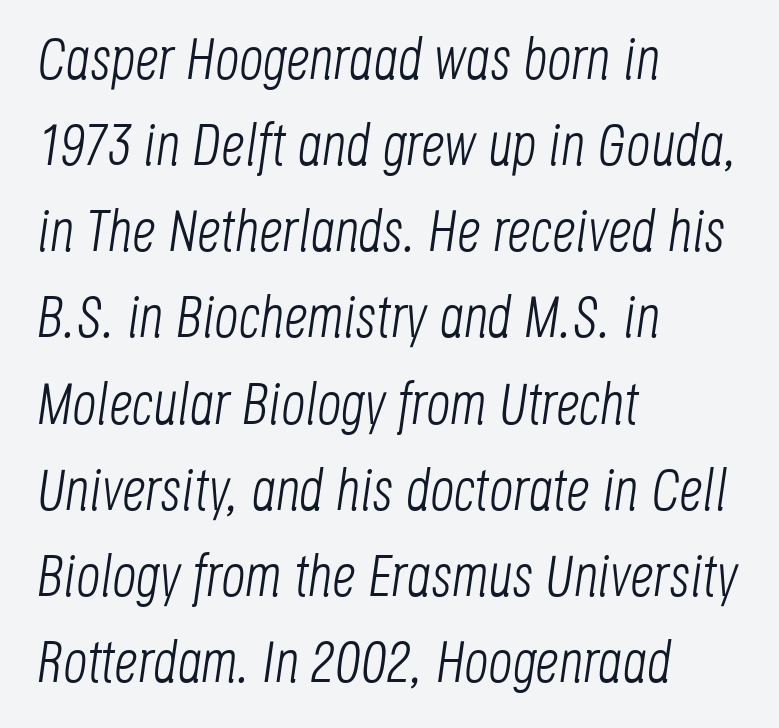
Q: Is the text bold? A: No.
Q: Is the text italic (slanted)? A: Yes, it leans right by about 8 degrees.
Q: Is the text underlined? A: No.
Q: How is the paragraph aligned? A: Left-aligned.
Q: Is the spacing between letters normal or unusually wide? A: Normal.
Q: Is the spacing between lines tight, normal or loose? A: Normal.
Q: Width (condensed, normal, or wide)? A: Condensed.
Q: Stroke contrast? A: Low.
Q: x-height? A: Large.
Q: Monospaced? A: No.
